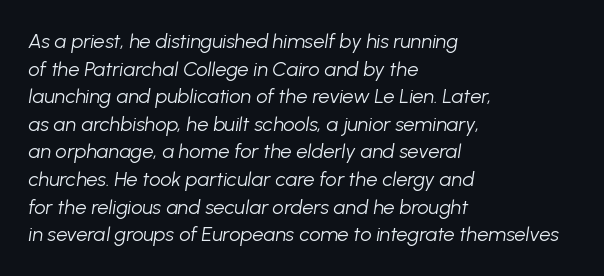
{"italic": "yes", "lean": "right", "slant_degrees": 8, "bold": "no", "underline": "no", "align": "left", "line_spacing": "normal", "line_spacing_ratio": 1.38, "letter_spacing": "normal", "letter_spacing_em": 0.0, "glyph_px": 20}
